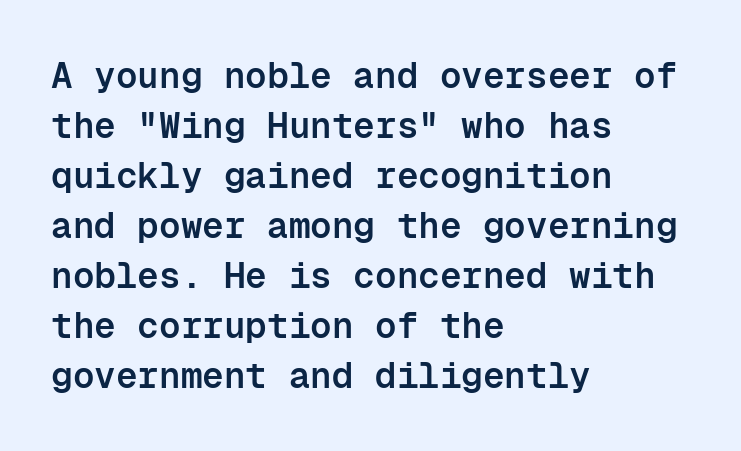
{"serif": "no", "italic": "no", "bold": "semi", "weight": "semibold", "width": "normal", "stroke_contrast": "low", "x_height": "medium", "monospaced": "yes", "underline": "no", "align": "left", "line_spacing": "normal", "line_spacing_ratio": 1.39, "letter_spacing": "normal", "letter_spacing_em": 0.0, "glyph_px": 36}
